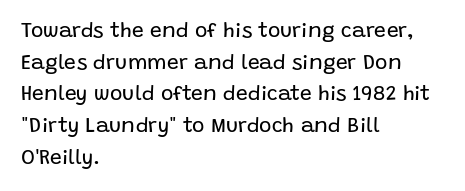
The image shows 21 px text type, upright; set left-aligned, normal line spacing (1.51x), normal letter spacing, not underlined.
